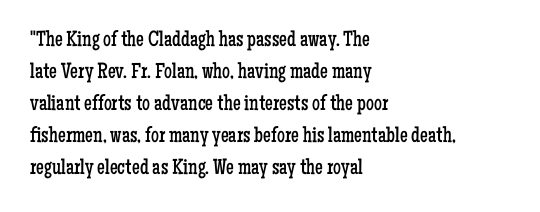
Q: Is the text bold? A: No.
Q: Is the text italic (slanted)? A: No, it is upright.
Q: Is the text underlined? A: No.
Q: How is the paragraph aligned? A: Left-aligned.
Q: Is the spacing between letters normal or unusually wide? A: Normal.
Q: Is the spacing between lines tight, normal or loose? A: Normal.
